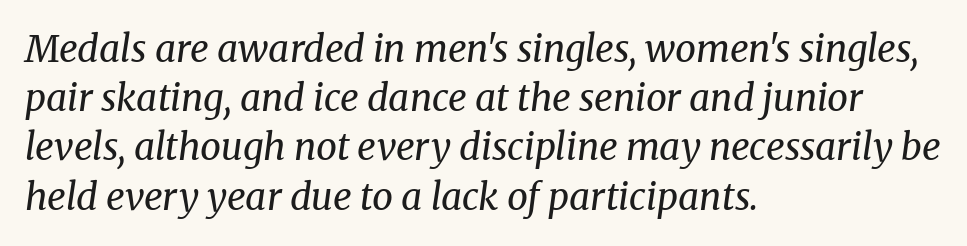
Default kerning and tracking; the words read as compact shapes. Proportional: the letters do not fall into vertical columns. The specimen reads as italic at a glance. Stroke terminals: seriffed. Reading down the column, the eye jumps a familiar distance to each next line.
